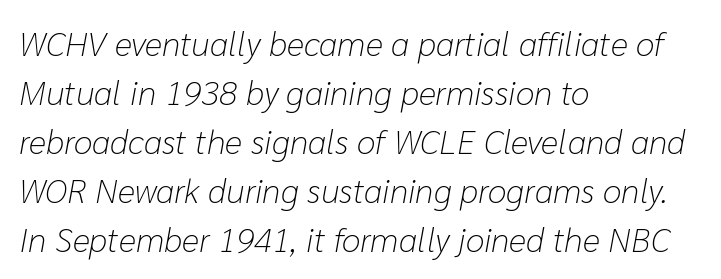
Q: Is the text bold? A: No.
Q: Is the text italic (slanted)? A: Yes, it leans right by about 10 degrees.
Q: Is the text underlined? A: No.
Q: How is the paragraph aligned? A: Left-aligned.
Q: Is the spacing between letters normal or unusually wide? A: Normal.
Q: Is the spacing between lines tight, normal or loose? A: Normal.
Q: Width (condensed, normal, or wide)? A: Normal.
Q: Stroke contrast? A: Low.
Q: x-height? A: Medium.
Q: Monospaced? A: No.
